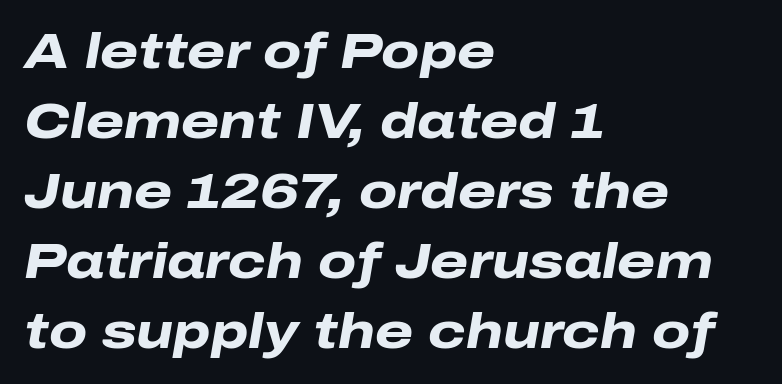
{"italic": "yes", "lean": "right", "slant_degrees": 10, "bold": "yes", "weight": "heavy", "width": "wide", "stroke_contrast": "low", "x_height": "medium", "monospaced": "no", "underline": "no", "align": "left", "line_spacing": "normal", "line_spacing_ratio": 1.43, "letter_spacing": "normal", "letter_spacing_em": 0.0, "glyph_px": 49}
